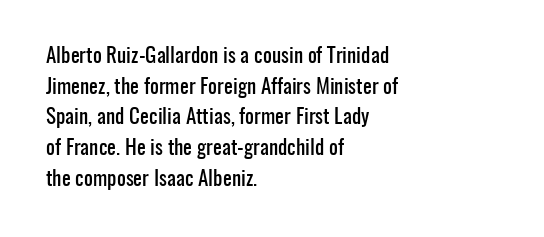
{"italic": "no", "underline": "no", "align": "left", "line_spacing": "normal", "line_spacing_ratio": 1.46, "letter_spacing": "normal", "letter_spacing_em": 0.0, "glyph_px": 21}
